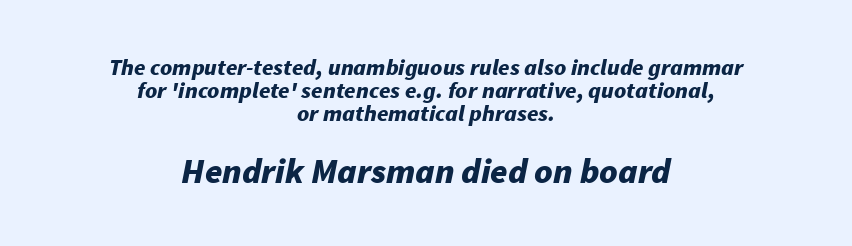
{"italic": "yes", "lean": "right", "slant_degrees": 11, "bold": "yes", "weight": "bold", "width": "normal", "stroke_contrast": "low", "x_height": "medium", "monospaced": "no", "underline": "no", "align": "center", "line_spacing": "tight", "line_spacing_ratio": 0.99, "letter_spacing": "normal", "letter_spacing_em": 0.0, "larger_block": "second", "size_ratio": 1.52, "glyph_px": 35}
